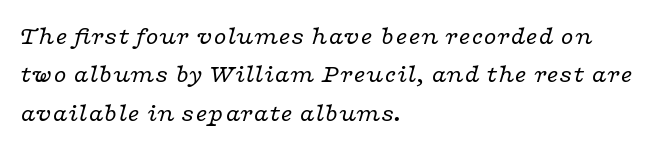
The image shows 26 px text type, italic (leaning right); set left-aligned, normal line spacing (1.48x), normal letter spacing, not underlined.
